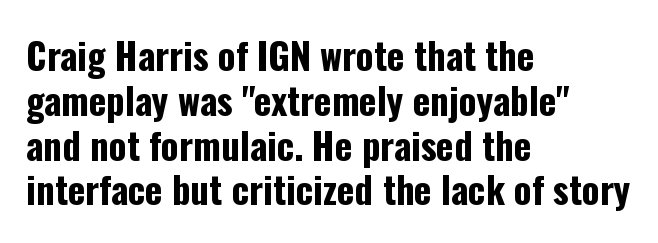
{"serif": "no", "italic": "no", "bold": "yes", "weight": "bold", "width": "condensed", "stroke_contrast": "low", "x_height": "medium", "monospaced": "no", "underline": "no", "align": "left", "line_spacing_ratio": 1.21, "letter_spacing": "normal", "letter_spacing_em": 0.0, "glyph_px": 37}
